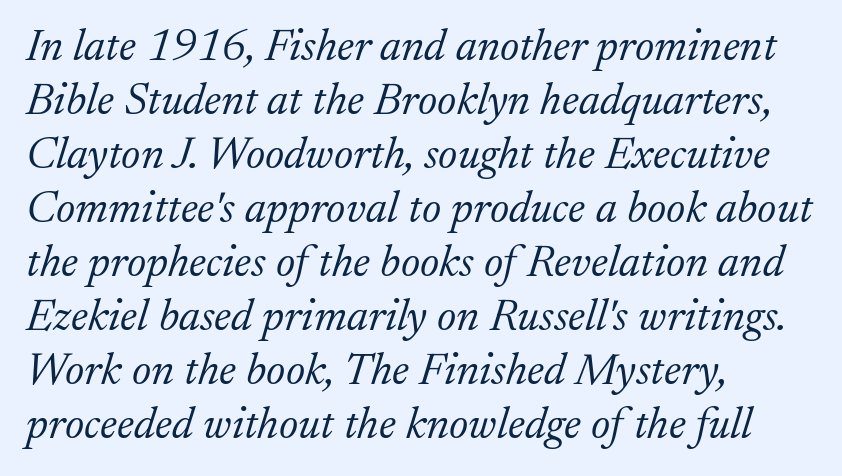
The image shows 45 px light serif type, italic (leaning right); set left-aligned, line spacing 1.2x, normal letter spacing, not underlined; low stroke contrast and a medium x-height.
